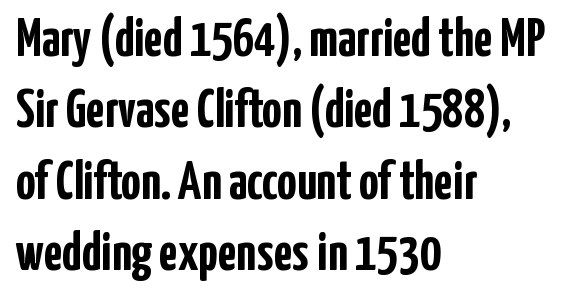
The image shows 54 px semibold, condensed sans-serif type, upright; set left-aligned, normal line spacing (1.32x), normal letter spacing, not underlined; low stroke contrast and a medium x-height.
